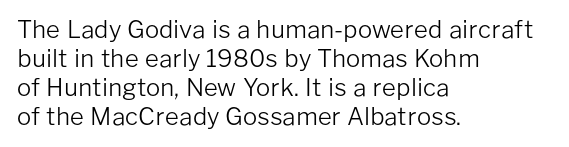
Q: Is the text bold? A: No.
Q: Is the text italic (slanted)? A: No, it is upright.
Q: Is the text underlined? A: No.
Q: How is the paragraph aligned? A: Left-aligned.
Q: Is the spacing between letters normal or unusually wide? A: Normal.
